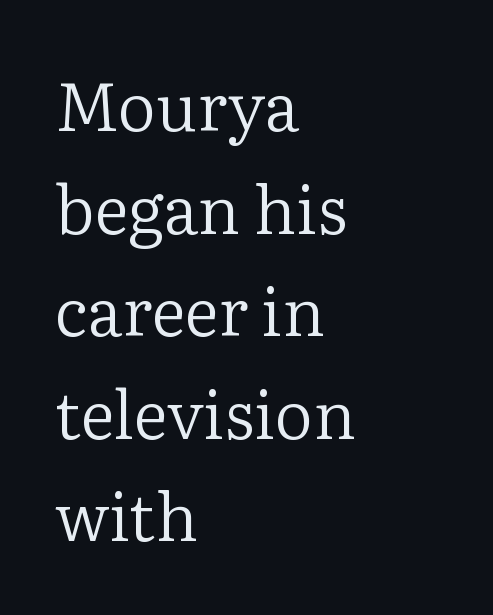
{"serif": "yes", "italic": "no", "bold": "no", "weight": "regular", "width": "normal", "stroke_contrast": "low", "x_height": "medium", "monospaced": "no", "underline": "no", "align": "left", "line_spacing": "normal", "line_spacing_ratio": 1.53, "letter_spacing": "normal", "letter_spacing_em": 0.0, "glyph_px": 67}
